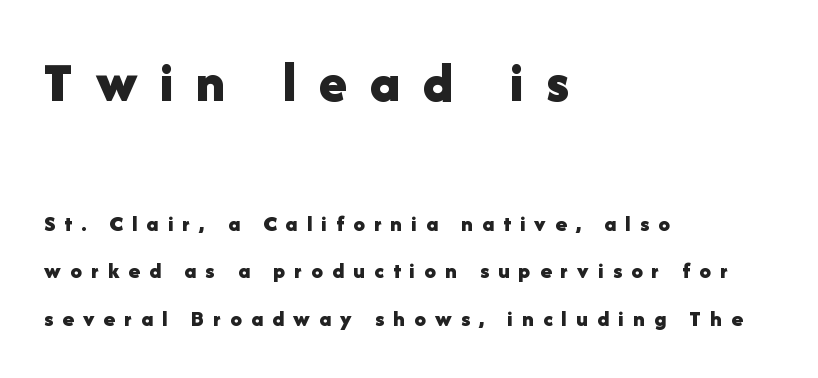
Q: Is the text bold? A: Yes.
Q: Is the text italic (slanted)? A: No, it is upright.
Q: Is the typeface a serif or a sans-serif typeface? A: Sans-serif.
Q: Is the text underlined? A: No.
Q: How is the paragraph aligned? A: Left-aligned.
Q: Is the spacing between letters normal or unusually wide? A: Unusually wide.
Q: Is the spacing between lines tight, normal or loose? A: Loose.
Q: Which block of text is set in a larger size, the first (top) or the second (bottom)? A: The first (top) one.
Q: Width (condensed, normal, or wide)? A: Normal.
Q: Stroke contrast? A: Low.
Q: x-height? A: Medium.
Q: Monospaced? A: No.
